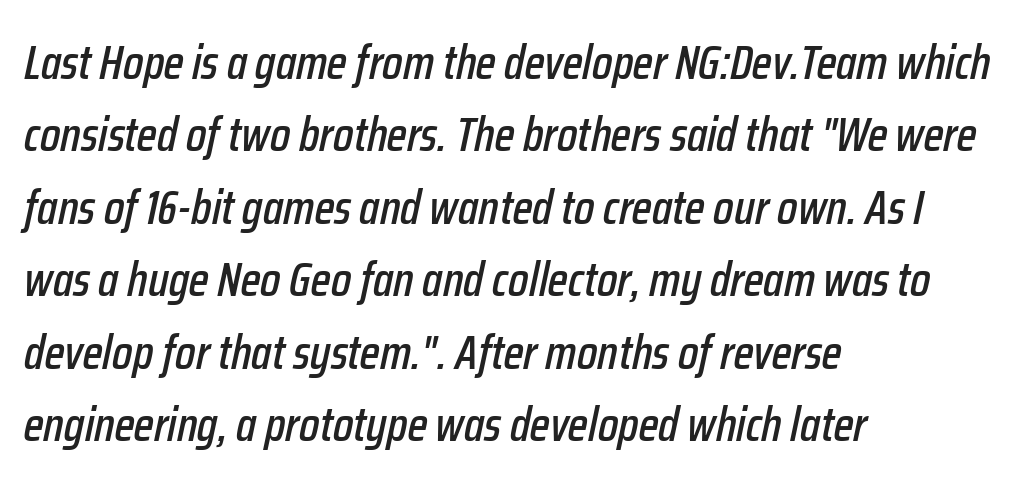
{"italic": "yes", "lean": "right", "slant_degrees": 12, "width": "condensed", "stroke_contrast": "low", "x_height": "medium", "monospaced": "no", "underline": "no", "align": "left", "line_spacing": "normal", "line_spacing_ratio": 1.51, "letter_spacing": "normal", "letter_spacing_em": 0.0, "glyph_px": 48}
